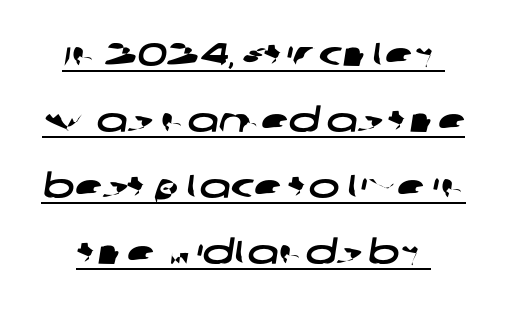
Q: Is the typeface a serif or a sans-serif typeface? A: Sans-serif.
Q: Is the text underlined? A: Yes.
Q: Is the spacing between letters normal or unusually wide? A: Normal.
Q: Is the spacing between lines tight, normal or loose? A: Loose.
Q: Width (condensed, normal, or wide)? A: Wide.
Q: Stroke contrast? A: Low.
Q: x-height? A: Large.
Q: Monospaced? A: No.
